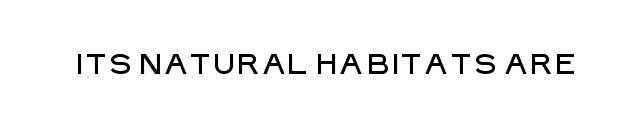
Q: Is the text italic (slanted)? A: No, it is upright.
Q: Is the typeface a serif or a sans-serif typeface? A: Sans-serif.
Q: Is the text underlined? A: No.
Q: Is the spacing between letters normal or unusually wide? A: Normal.
Q: Width (condensed, normal, or wide)? A: Normal.
Q: Stroke contrast? A: Low.
Q: x-height? A: Large.
Q: Monospaced? A: No.
